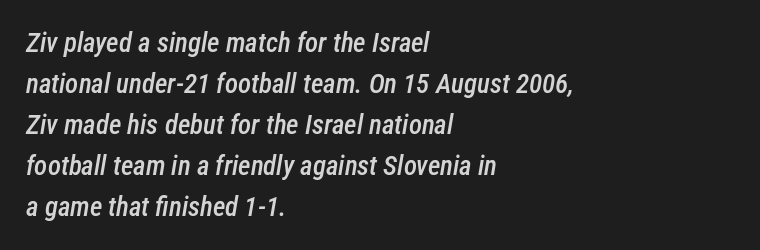
{"italic": "yes", "lean": "right", "slant_degrees": 12, "bold": "semi", "underline": "no", "align": "left", "line_spacing": "normal", "line_spacing_ratio": 1.52, "letter_spacing": "normal", "letter_spacing_em": 0.0, "glyph_px": 27}
